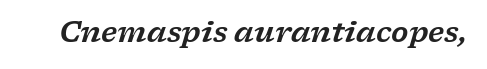
Yep, those are serifs on the letters. Glance below the letters and you will spot only blank space. Inter-character spacing is left at the font's built-in metrics. Varying glyph widths throughout — classic text-font behaviour.
